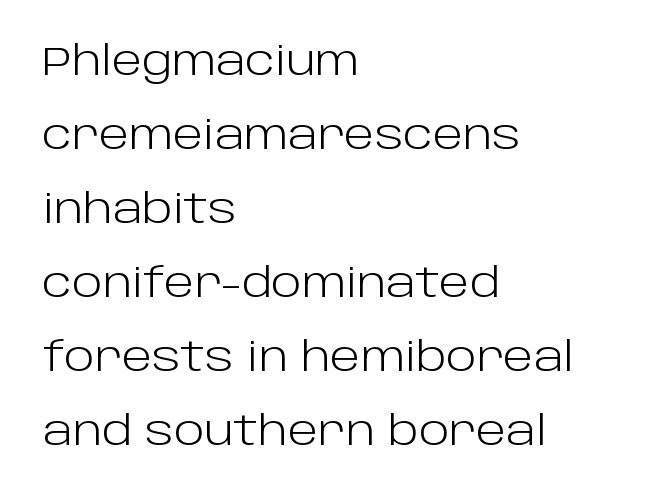
{"serif": "no", "italic": "no", "bold": "no", "weight": "light", "width": "normal", "stroke_contrast": "low", "x_height": "large", "monospaced": "no", "underline": "no", "align": "left", "line_spacing_ratio": 1.85, "letter_spacing": "normal", "letter_spacing_em": 0.0, "glyph_px": 40}
